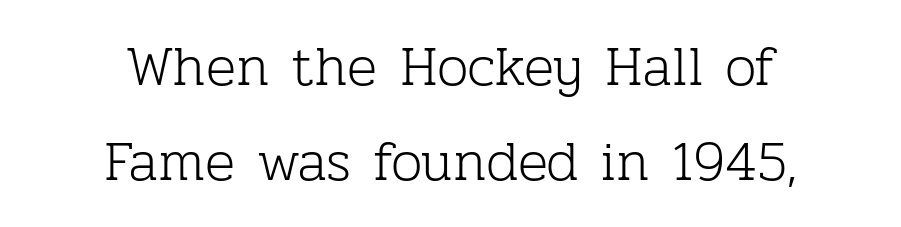
Q: Is the text bold? A: No.
Q: Is the text italic (slanted)? A: No, it is upright.
Q: Is the typeface a serif or a sans-serif typeface? A: Serif.
Q: Is the text underlined? A: No.
Q: How is the paragraph aligned? A: Centered.
Q: Is the spacing between letters normal or unusually wide? A: Normal.
Q: Is the spacing between lines tight, normal or loose? A: Normal.
Q: Width (condensed, normal, or wide)? A: Normal.
Q: Stroke contrast? A: Low.
Q: x-height? A: Medium.
Q: Monospaced? A: No.
